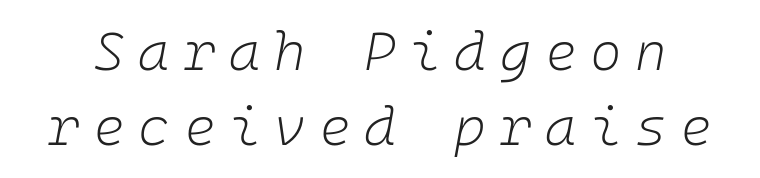
{"italic": "yes", "lean": "right", "slant_degrees": 10, "bold": "no", "weight": "light", "width": "normal", "stroke_contrast": "low", "x_height": "medium", "underline": "no", "line_spacing": "normal", "line_spacing_ratio": 1.39, "letter_spacing": "wide", "letter_spacing_em": 0.25, "glyph_px": 54}
